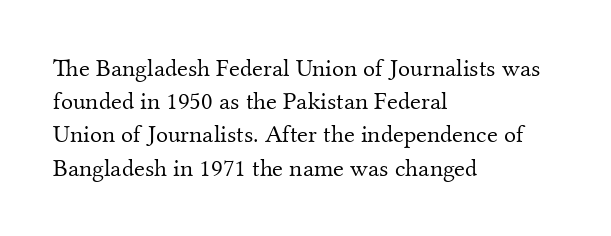
{"italic": "no", "bold": "no", "underline": "no", "align": "left", "line_spacing": "normal", "line_spacing_ratio": 1.33, "letter_spacing": "normal", "letter_spacing_em": 0.0, "glyph_px": 25}
